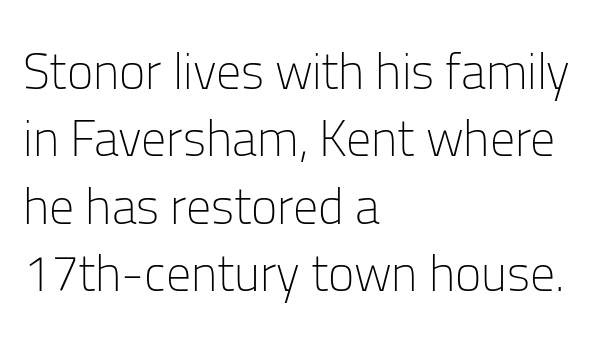
The image shows 50 px light sans-serif type, upright; set left-aligned, normal line spacing (1.35x), normal letter spacing, not underlined; low stroke contrast and a medium x-height.
